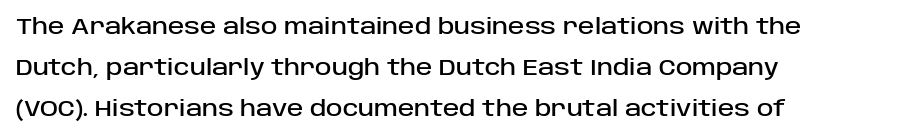
Q: Is the text italic (slanted)? A: No, it is upright.
Q: Is the text underlined? A: No.
Q: How is the paragraph aligned? A: Left-aligned.
Q: Is the spacing between letters normal or unusually wide? A: Normal.
